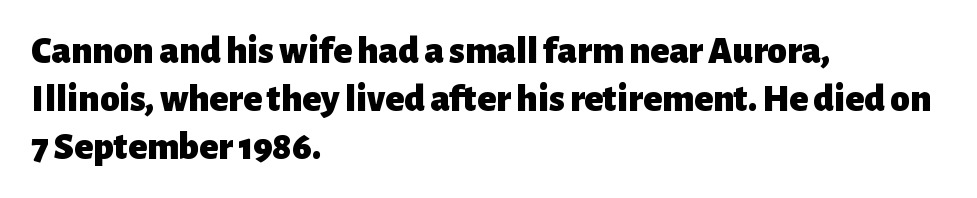
{"serif": "no", "italic": "no", "bold": "yes", "weight": "heavy", "width": "normal", "stroke_contrast": "low", "x_height": "medium", "monospaced": "no", "underline": "no", "align": "left", "line_spacing_ratio": 1.23, "letter_spacing": "normal", "letter_spacing_em": 0.0, "glyph_px": 39}
